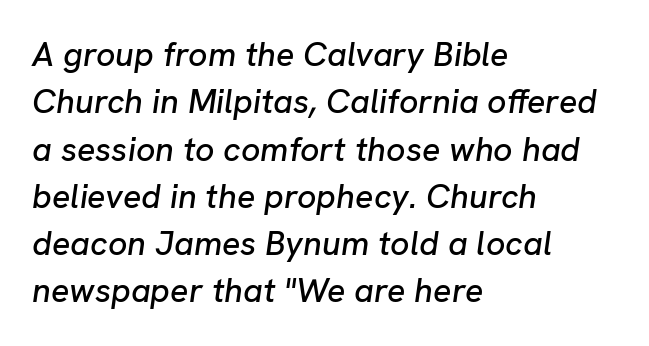
{"italic": "yes", "lean": "right", "slant_degrees": 8, "width": "normal", "stroke_contrast": "low", "x_height": "medium", "monospaced": "no", "underline": "no", "align": "left", "line_spacing": "normal", "line_spacing_ratio": 1.39, "letter_spacing": "normal", "letter_spacing_em": 0.0, "glyph_px": 34}
